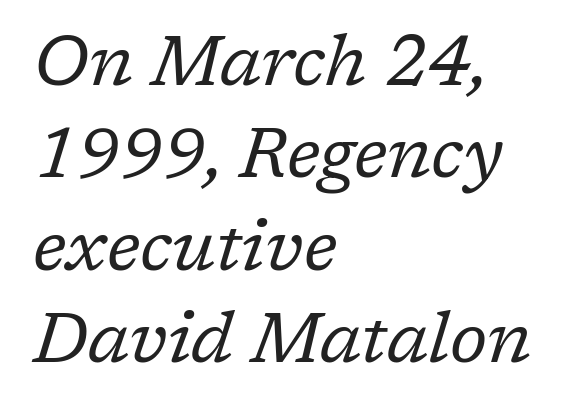
{"serif": "yes", "italic": "yes", "lean": "right", "slant_degrees": 17, "bold": "no", "weight": "regular", "width": "normal", "stroke_contrast": "low", "x_height": "medium", "monospaced": "no", "underline": "no", "align": "left", "line_spacing": "normal", "line_spacing_ratio": 1.32, "letter_spacing": "normal", "letter_spacing_em": 0.0, "glyph_px": 70}
